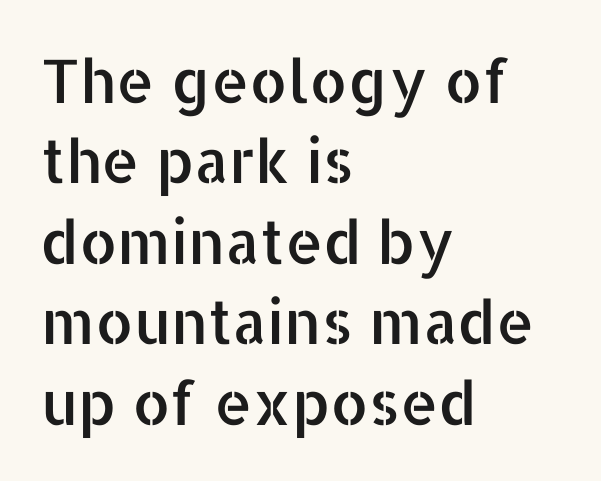
{"serif": "no", "italic": "no", "width": "normal", "stroke_contrast": "low", "x_height": "medium", "monospaced": "no", "underline": "no", "align": "left", "line_spacing": "normal", "line_spacing_ratio": 1.34, "letter_spacing": "normal", "letter_spacing_em": 0.0, "glyph_px": 60}
